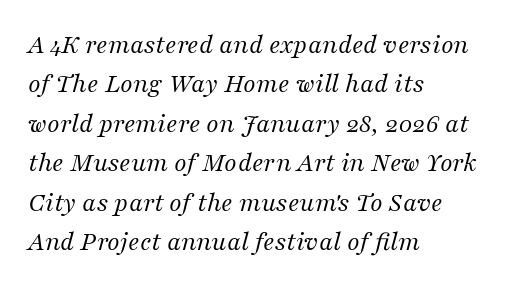
{"serif": "yes", "italic": "yes", "lean": "right", "slant_degrees": 16, "bold": "no", "weight": "regular", "width": "normal", "stroke_contrast": "medium", "x_height": "medium", "monospaced": "no", "underline": "no", "align": "left", "line_spacing": "normal", "line_spacing_ratio": 1.41, "letter_spacing": "normal", "letter_spacing_em": 0.0, "glyph_px": 28}
